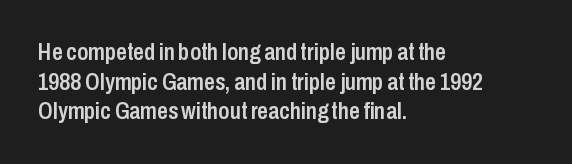
{"italic": "no", "bold": "semi", "underline": "no", "align": "left", "line_spacing_ratio": 1.23, "letter_spacing": "normal", "letter_spacing_em": 0.0, "glyph_px": 24}
